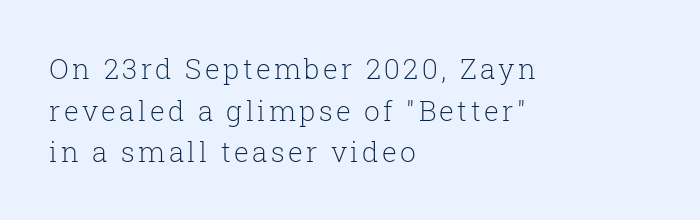
Q: Is the text bold? A: No.
Q: Is the text italic (slanted)? A: No, it is upright.
Q: Is the typeface a serif or a sans-serif typeface? A: Serif.
Q: Is the text underlined? A: No.
Q: How is the paragraph aligned? A: Left-aligned.
Q: Is the spacing between lines tight, normal or loose? A: Normal.
Q: Width (condensed, normal, or wide)? A: Normal.
Q: Stroke contrast? A: Low.
Q: x-height? A: Medium.
Q: Monospaced? A: No.
